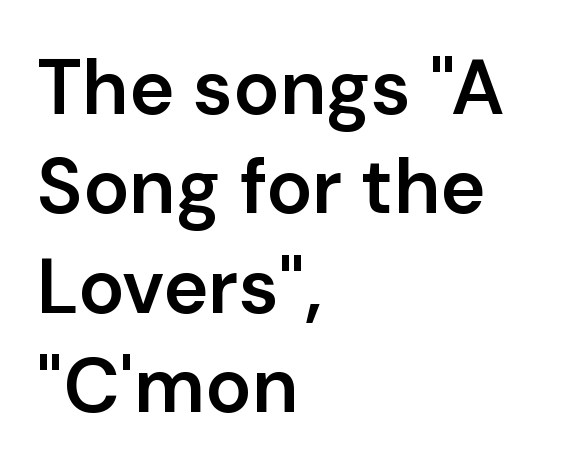
This is roman type, the default non-slanted kind. Stems and bowls a touch heavier than normal — semibold. Regular leading. Which margin do the lines hug? The left one — the right edge is uneven.
